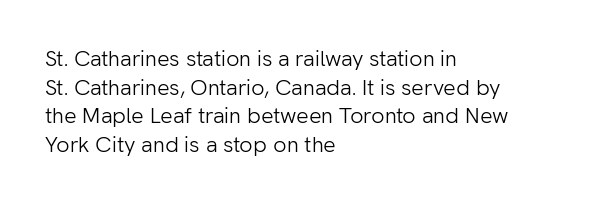
Q: Is the text bold? A: No.
Q: Is the text italic (slanted)? A: No, it is upright.
Q: Is the text underlined? A: No.
Q: How is the paragraph aligned? A: Left-aligned.
Q: Is the spacing between letters normal or unusually wide? A: Normal.
Q: Is the spacing between lines tight, normal or loose? A: Normal.
